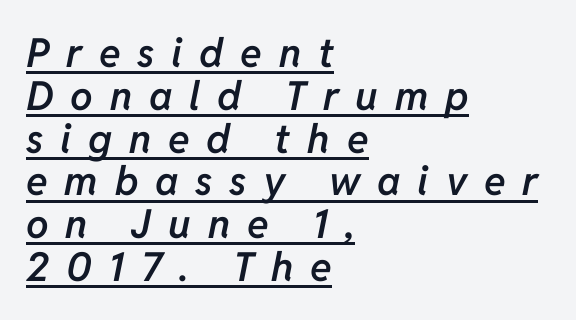
{"italic": "yes", "lean": "right", "slant_degrees": 11, "bold": "semi", "weight": "semibold", "width": "normal", "stroke_contrast": "low", "x_height": "medium", "monospaced": "no", "underline": "yes", "align": "left", "line_spacing": "tight", "line_spacing_ratio": 1.07, "letter_spacing": "wide", "letter_spacing_em": 0.42, "glyph_px": 40}
